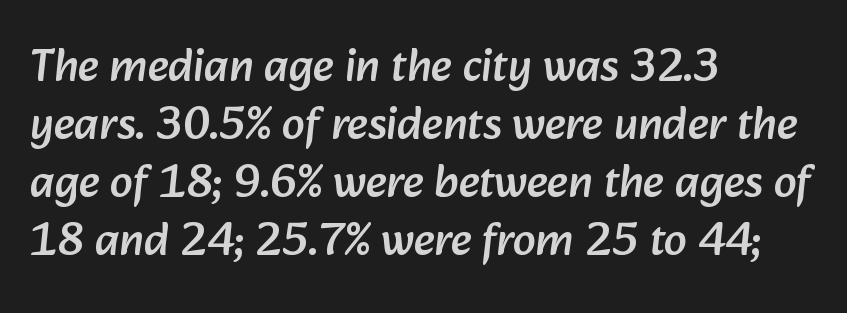
{"serif": "no", "width": "normal", "stroke_contrast": "low", "x_height": "medium", "monospaced": "no", "underline": "no", "align": "left", "line_spacing": "normal", "line_spacing_ratio": 1.26, "letter_spacing": "normal", "letter_spacing_em": 0.0, "glyph_px": 46}
